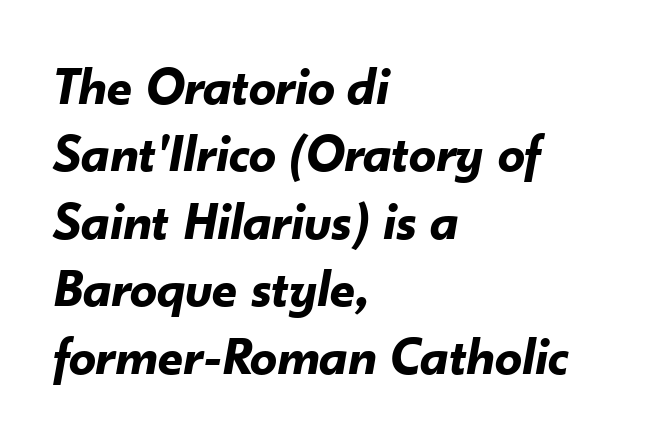
Q: Is the text bold? A: Yes.
Q: Is the text italic (slanted)? A: Yes, it leans right by about 10 degrees.
Q: Is the text underlined? A: No.
Q: How is the paragraph aligned? A: Left-aligned.
Q: Is the spacing between letters normal or unusually wide? A: Normal.
Q: Is the spacing between lines tight, normal or loose? A: Normal.
Q: Width (condensed, normal, or wide)? A: Normal.
Q: Stroke contrast? A: Low.
Q: x-height? A: Small.
Q: Monospaced? A: No.
